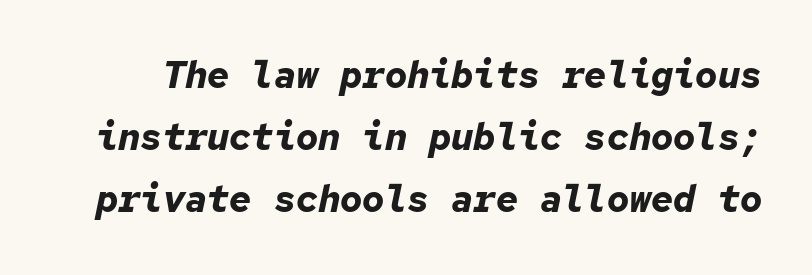
The image shows 37 px bold type, italic (leaning right), monospaced; set normal line spacing (1.68x), normal letter spacing, not underlined; low stroke contrast and a medium x-height.
